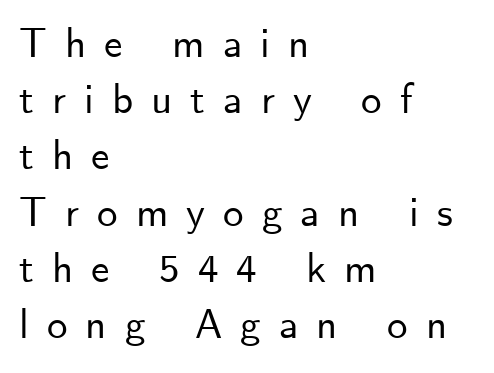
Q: Is the text italic (slanted)? A: No, it is upright.
Q: Is the typeface a serif or a sans-serif typeface? A: Sans-serif.
Q: Is the text underlined? A: No.
Q: How is the paragraph aligned? A: Left-aligned.
Q: Is the spacing between letters normal or unusually wide? A: Unusually wide.
Q: Is the spacing between lines tight, normal or loose? A: Normal.
Q: Width (condensed, normal, or wide)? A: Normal.
Q: Stroke contrast? A: Low.
Q: x-height? A: Small.
Q: Monospaced? A: No.
